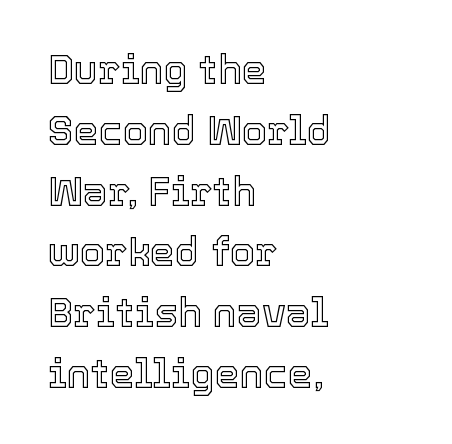
Q: Is the text italic (slanted)? A: No, it is upright.
Q: Is the text underlined? A: No.
Q: How is the paragraph aligned? A: Left-aligned.
Q: Is the spacing between letters normal or unusually wide? A: Normal.
Q: Is the spacing between lines tight, normal or loose? A: Normal.
Q: Width (condensed, normal, or wide)? A: Normal.
Q: x-height? A: Medium.
Q: Monospaced? A: No.
